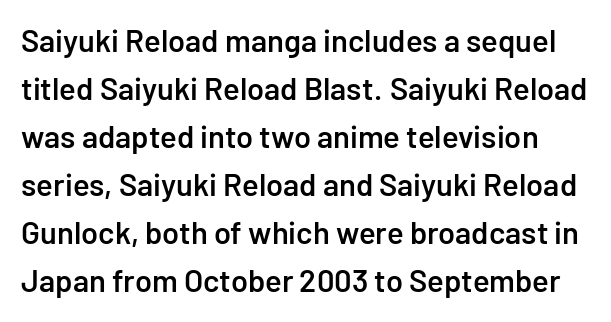
Any mark beneath the type? The region is blank. Nope, not italic — everything's standing straight. This is sans-serif lettering, the kind often seen on screens and signage. Observe the ordinary spacing: letters are neighbours, not strangers.
